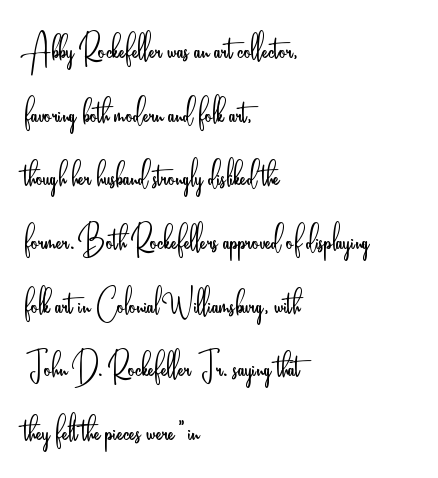
Ink coverage per letter is moderate at most. Looks like regular typesetting: each glyph gets only the width it needs. Nope, no serifs anywhere on these letters. Has an underline been added? It has not.
